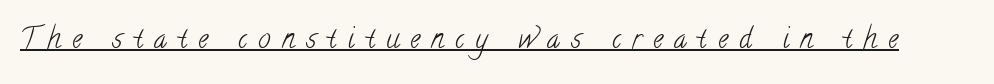
Q: Is the text bold? A: No.
Q: Is the typeface a serif or a sans-serif typeface? A: Serif.
Q: Is the text underlined? A: Yes.
Q: Is the spacing between letters normal or unusually wide? A: Unusually wide.
Q: Width (condensed, normal, or wide)? A: Condensed.
Q: Stroke contrast? A: Low.
Q: x-height? A: Small.
Q: Monospaced? A: No.
